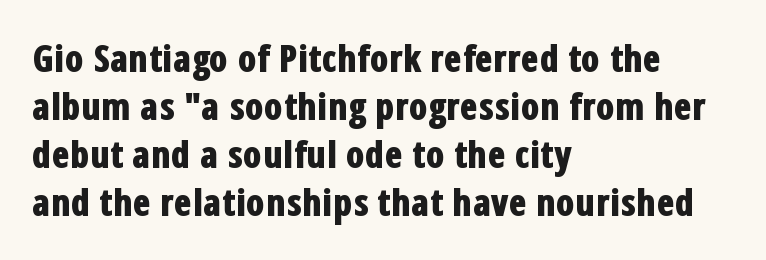
{"serif": "no", "italic": "no", "bold": "yes", "weight": "bold", "width": "condensed", "stroke_contrast": "low", "x_height": "medium", "monospaced": "no", "underline": "no", "align": "left", "line_spacing": "normal", "line_spacing_ratio": 1.3, "letter_spacing": "normal", "letter_spacing_em": 0.0, "glyph_px": 37}
